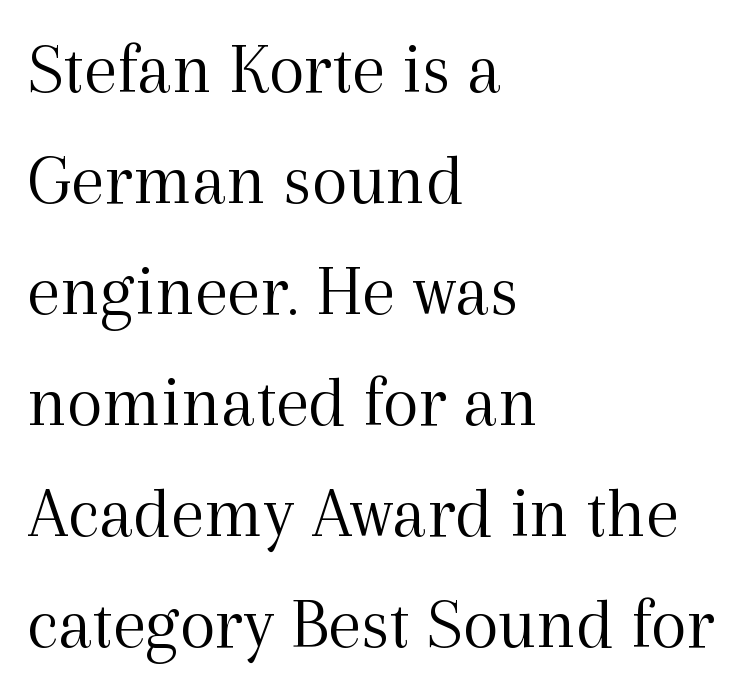
The passage shown stacks its lines at a standard gap. Rule under the text: the space is simply empty. Is this a fixed-width face? No — the glyphs have proportional, varying widths. Observe the ordinary spacing: letters are neighbours, not strangers.
